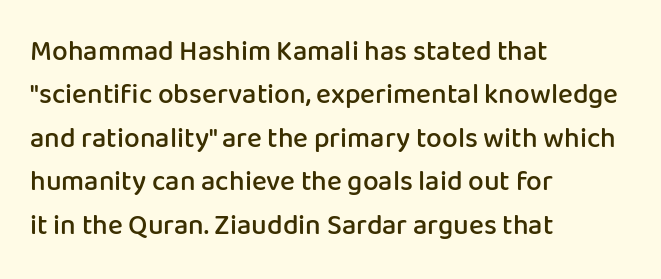
The image shows 28 px semibold sans-serif type, upright; set left-aligned, normal line spacing (1.55x), normal letter spacing, not underlined; low stroke contrast and a medium x-height.
